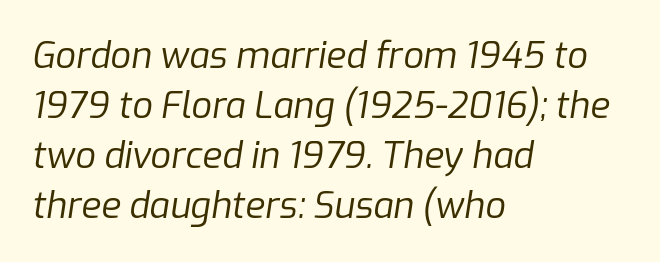
The lines in this sample share a left origin and differ only in where they stop. Short note: letters normally spaced. Style check: oblique. The font is comparable to plain body text, perhaps lighter. Is this a fixed-width face? No — the glyphs have proportional, varying widths.
